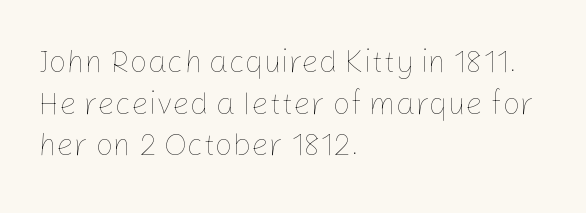
Compared with a centered layout, this one pins lines to the left instead. Here the glyphs are tracked normally, forming tight word shapes. Note the varied advance widths — an 'i' is clearly narrower than an 'm'. Nope, not italic — everything's standing straight.
